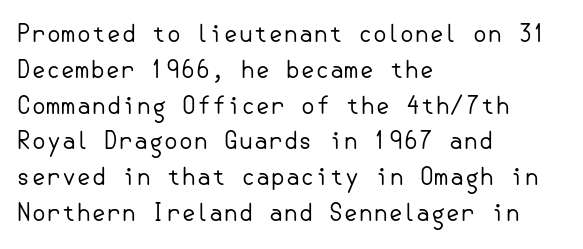
Q: Is the text bold? A: No.
Q: Is the text italic (slanted)? A: No, it is upright.
Q: Is the text underlined? A: No.
Q: How is the paragraph aligned? A: Left-aligned.
Q: Is the spacing between letters normal or unusually wide? A: Normal.
Q: Is the spacing between lines tight, normal or loose? A: Normal.
